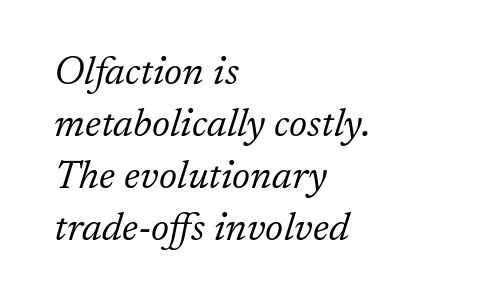
You could not count columns in this text — the font is proportionally spaced. Slanted lettering throughout. A typesetter would label this face a serif. Which margin do the lines hug? The left one — the right edge is uneven. Spacing between characters is what you'd get straight out of the box. Heft: none added — not bold.
